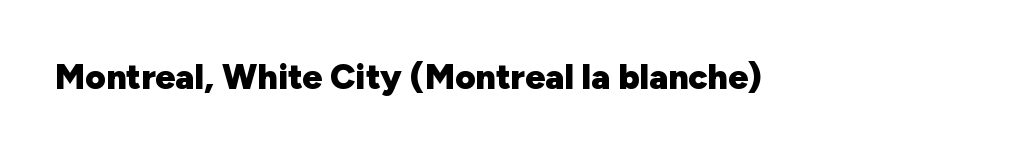
{"serif": "no", "italic": "no", "bold": "yes", "weight": "heavy", "width": "normal", "stroke_contrast": "low", "x_height": "medium", "monospaced": "no", "underline": "no", "letter_spacing": "normal", "letter_spacing_em": 0.0, "glyph_px": 35}
